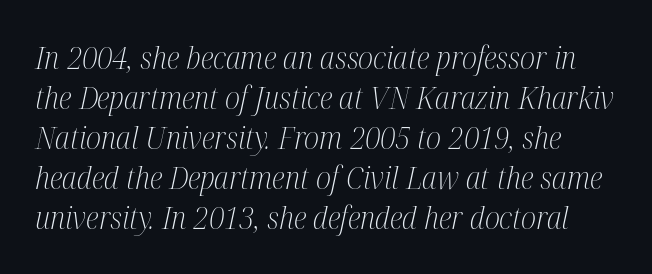
{"serif": "yes", "italic": "yes", "lean": "right", "slant_degrees": 12, "bold": "no", "weight": "light", "width": "condensed", "stroke_contrast": "medium", "x_height": "medium", "monospaced": "no", "underline": "no", "line_spacing": "normal", "line_spacing_ratio": 1.29, "letter_spacing": "normal", "letter_spacing_em": 0.0, "glyph_px": 31}
